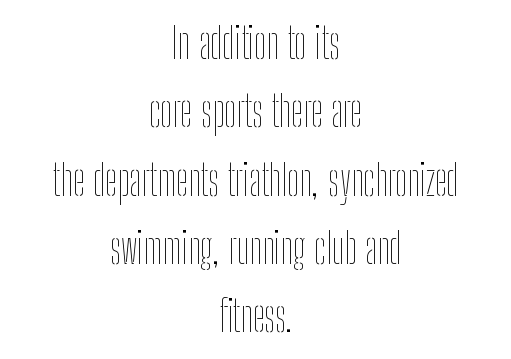
The image shows 43 px thin, condensed type, upright; set centered, normal line spacing (1.59x), normal letter spacing, not underlined; low stroke contrast and a medium x-height.
